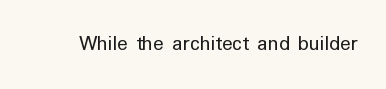
Q: Is the text bold? A: No.
Q: Is the text italic (slanted)? A: No, it is upright.
Q: Is the text underlined? A: No.
Q: Is the spacing between letters normal or unusually wide? A: Normal.
